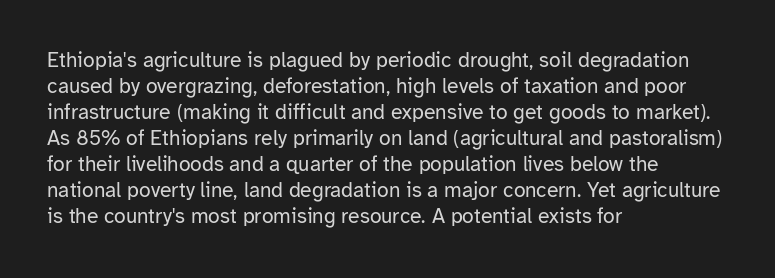
The image shows 21 px text type, upright; set left-aligned, line spacing 1.24x, normal letter spacing, not underlined.
